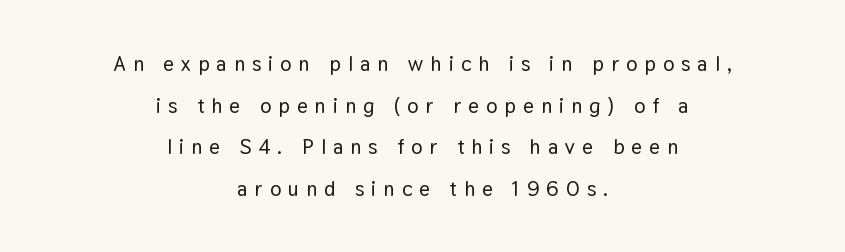
The image shows 21 px text type, upright; set centered, loose line spacing (1.98x), unusually wide letter spacing (+0.34 em), not underlined.
